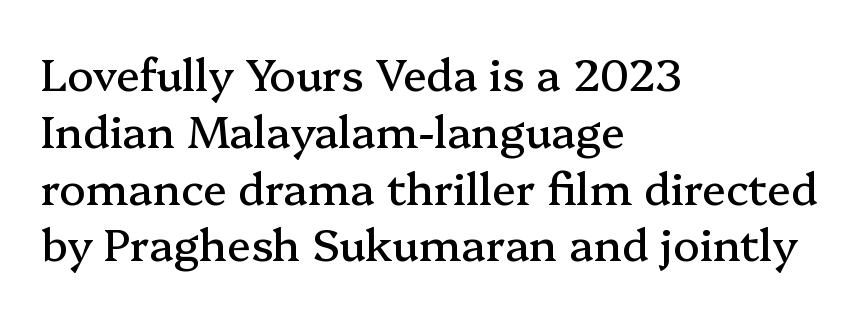
Q: Is the text italic (slanted)? A: No, it is upright.
Q: Is the typeface a serif or a sans-serif typeface? A: Serif.
Q: Is the text underlined? A: No.
Q: How is the paragraph aligned? A: Left-aligned.
Q: Is the spacing between letters normal or unusually wide? A: Normal.
Q: Is the spacing between lines tight, normal or loose? A: Normal.
Q: Width (condensed, normal, or wide)? A: Normal.
Q: Stroke contrast? A: Medium.
Q: x-height? A: Medium.
Q: Monospaced? A: No.
